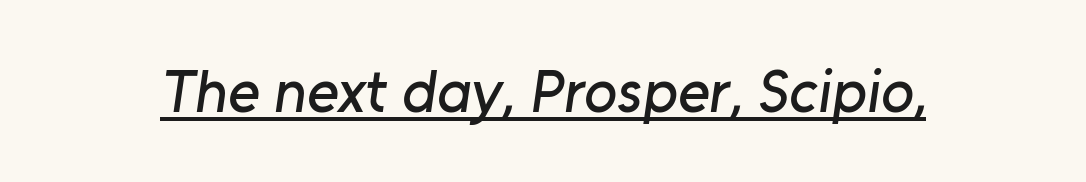
Q: Is the typeface a serif or a sans-serif typeface? A: Sans-serif.
Q: Is the text underlined? A: Yes.
Q: Is the spacing between letters normal or unusually wide? A: Normal.
Q: Width (condensed, normal, or wide)? A: Normal.
Q: Stroke contrast? A: Low.
Q: x-height? A: Medium.
Q: Monospaced? A: No.
